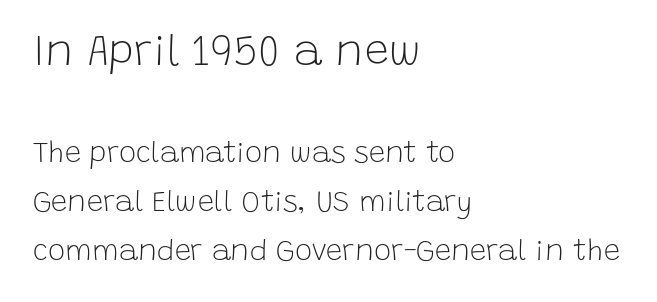
The image shows 43 px light sans-serif type, upright; set left-aligned, normal line spacing (1.69x), normal letter spacing, not underlined; the first (top) block is 1.48x larger; low stroke contrast and a large x-height.
